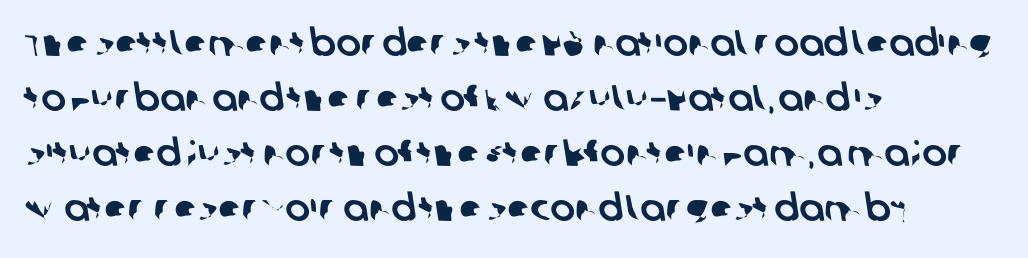
Q: Is the typeface a serif or a sans-serif typeface? A: Sans-serif.
Q: Is the text underlined? A: No.
Q: How is the paragraph aligned? A: Left-aligned.
Q: Is the spacing between letters normal or unusually wide? A: Normal.
Q: Is the spacing between lines tight, normal or loose? A: Normal.
Q: Width (condensed, normal, or wide)? A: Normal.
Q: Stroke contrast? A: Low.
Q: x-height? A: Large.
Q: Monospaced? A: No.
